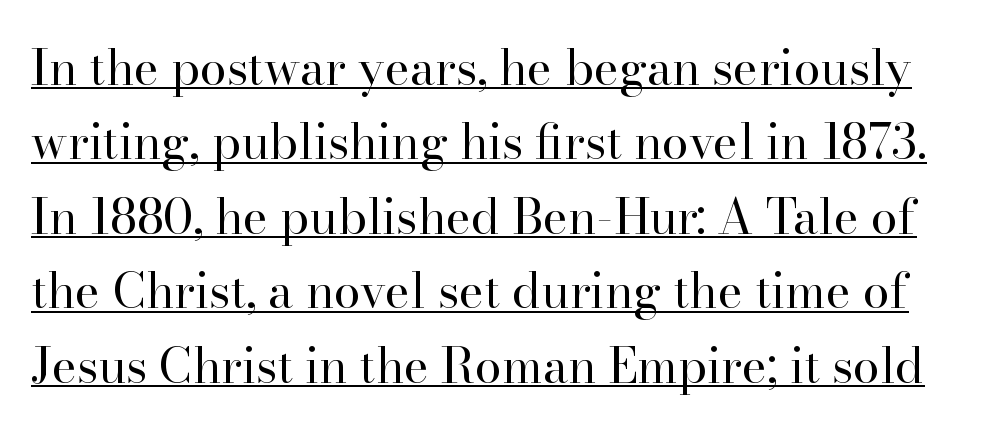
{"serif": "yes", "italic": "no", "bold": "no", "weight": "regular", "width": "normal", "stroke_contrast": "high", "x_height": "small", "monospaced": "no", "underline": "yes", "line_spacing": "normal", "line_spacing_ratio": 1.55, "letter_spacing": "normal", "letter_spacing_em": 0.0, "glyph_px": 48}
